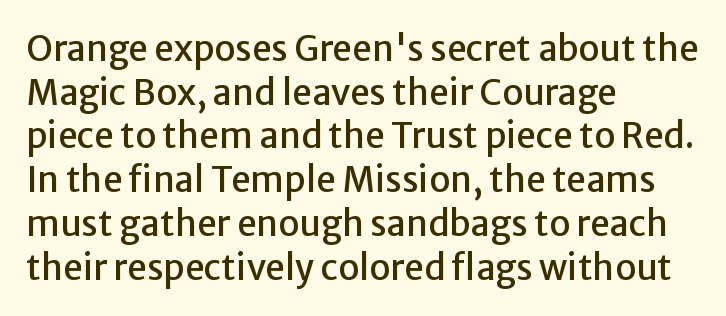
Where is the straight margin? On the left. The typeface chosen for these lines omits serifs. Underlining? Definitely not there. Each letter keeps its own natural width here, so spacing adapts to shape.
